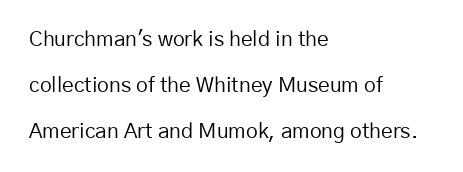
{"italic": "no", "bold": "no", "underline": "no", "align": "left", "line_spacing": "loose", "line_spacing_ratio": 2.18, "letter_spacing": "normal", "letter_spacing_em": 0.0, "glyph_px": 21}
